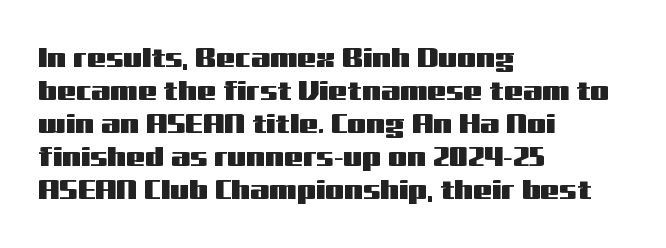
Q: Is the text italic (slanted)? A: No, it is upright.
Q: Is the text underlined? A: No.
Q: How is the paragraph aligned? A: Left-aligned.
Q: Is the spacing between letters normal or unusually wide? A: Normal.
